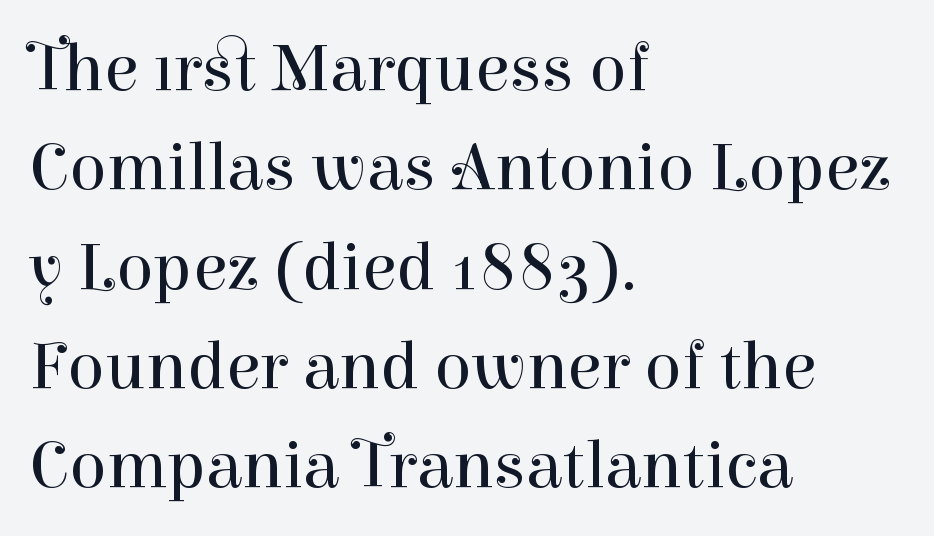
The image shows 69 px regular-weight serif type, upright; set left-aligned, normal line spacing (1.44x), normal letter spacing, not underlined; high stroke contrast and a medium x-height.
